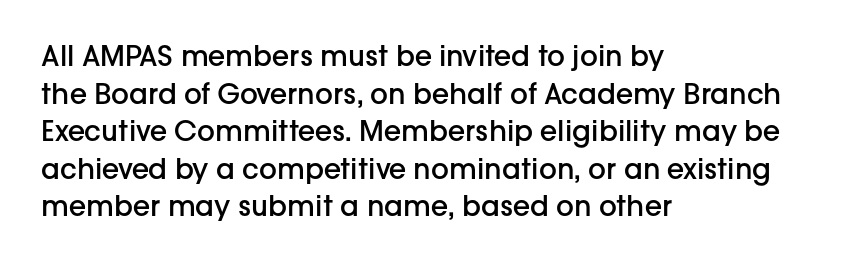
The face used here is proportionally spaced, like ordinary book or web type. Posture: straight, roman, zero tilt. Moderately thickened strokes mark this as semibold type. Regarding serifs, this sample does without them.
